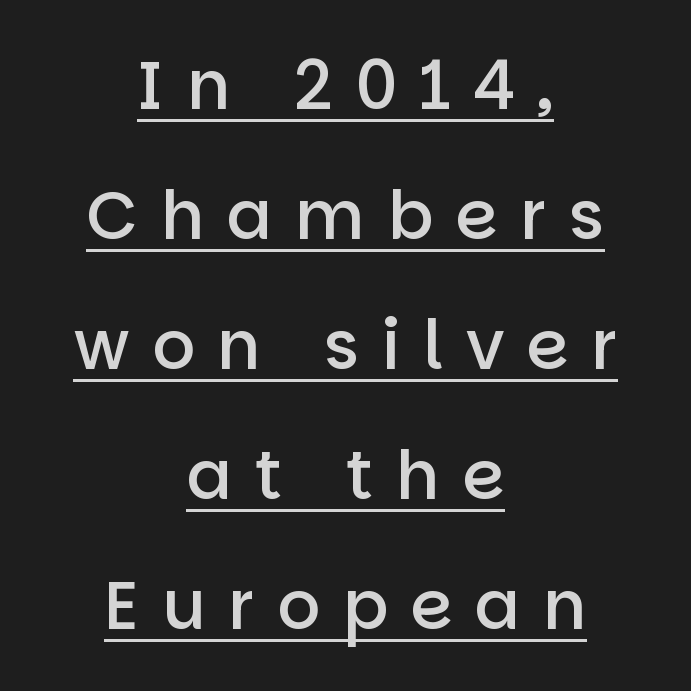
Looks like regular typesetting: each glyph gets only the width it needs. The letters are semibold — heavier than regular but short of a full bold. The block of text is sparse from top to bottom, with ample space between rows. Look at the tracking — it's clearly loosened, letters drifting apart. A typographer would call this underscored text.
